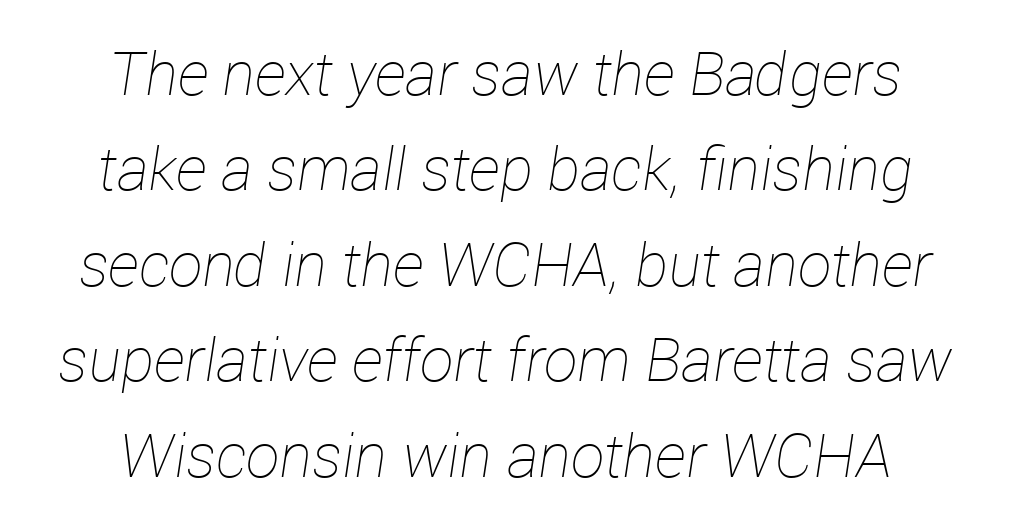
{"italic": "yes", "lean": "right", "slant_degrees": 12, "bold": "no", "weight": "thin", "width": "normal", "stroke_contrast": "low", "x_height": "medium", "monospaced": "no", "underline": "no", "align": "center", "line_spacing": "normal", "line_spacing_ratio": 1.59, "letter_spacing": "normal", "letter_spacing_em": 0.0, "glyph_px": 60}
